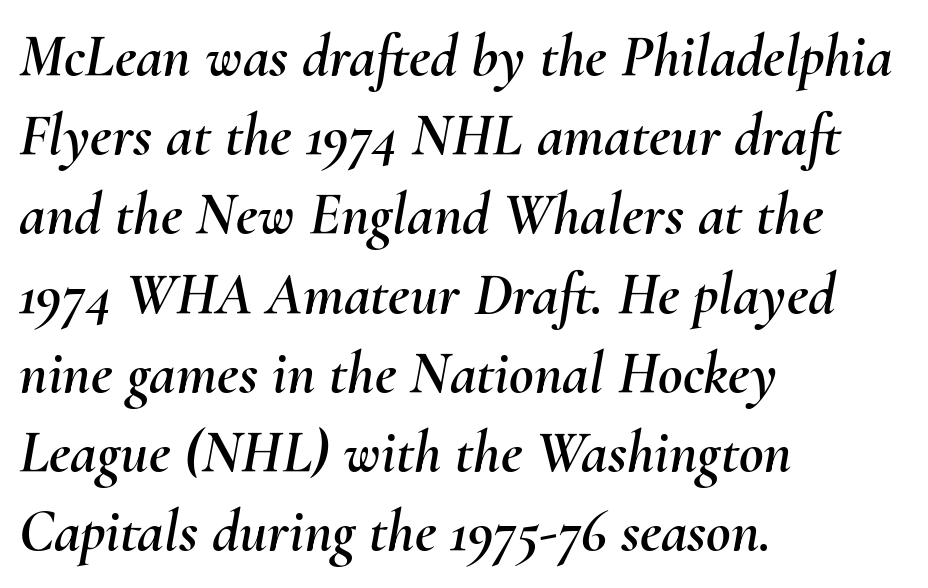
{"italic": "yes", "lean": "right", "slant_degrees": 10, "width": "normal", "stroke_contrast": "medium", "x_height": "small", "monospaced": "no", "underline": "no", "align": "left", "line_spacing": "normal", "line_spacing_ratio": 1.32, "letter_spacing": "normal", "letter_spacing_em": 0.0, "glyph_px": 60}
